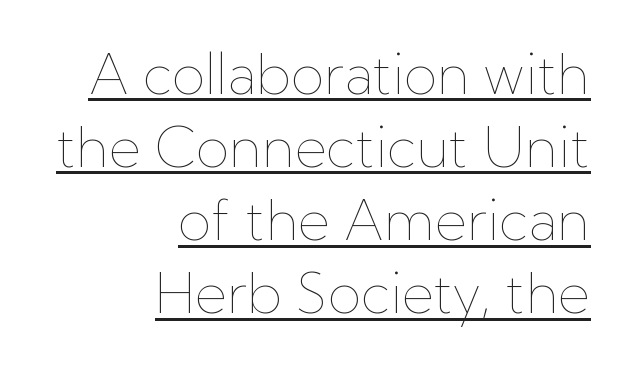
{"italic": "no", "bold": "no", "weight": "thin", "width": "normal", "stroke_contrast": "low", "x_height": "medium", "monospaced": "no", "underline": "yes", "align": "right", "line_spacing": "normal", "line_spacing_ratio": 1.33, "letter_spacing": "normal", "letter_spacing_em": 0.0, "glyph_px": 55}
